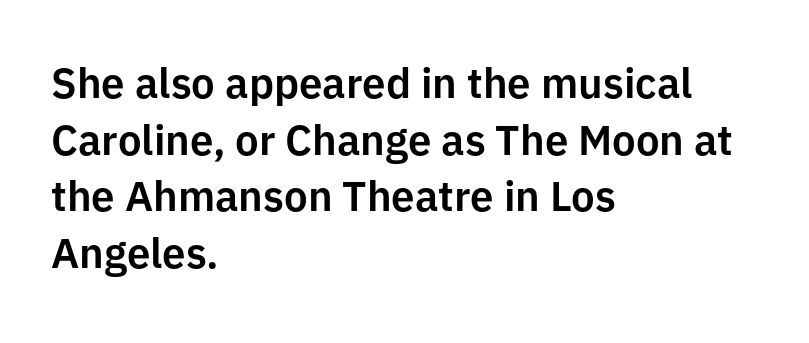
The image shows 42 px sans-serif type, upright; set left-aligned, normal line spacing (1.35x), normal letter spacing, not underlined; low stroke contrast and a medium x-height.
